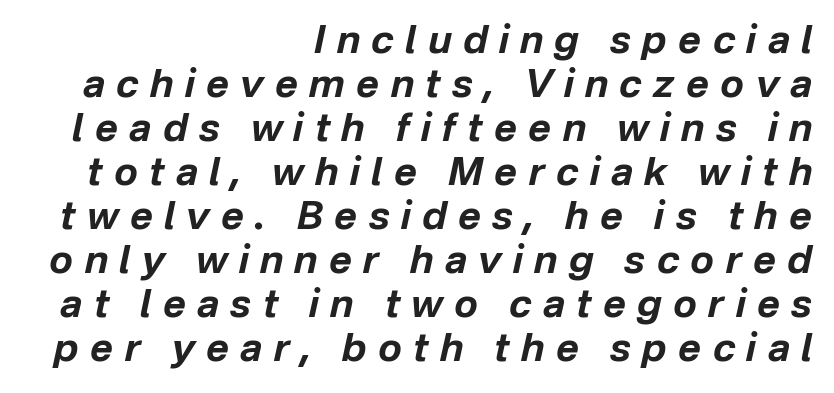
Q: Is the text bold? A: Yes.
Q: Is the text italic (slanted)? A: Yes, it leans right by about 12 degrees.
Q: Is the text underlined? A: No.
Q: How is the paragraph aligned? A: Right-aligned.
Q: Is the spacing between letters normal or unusually wide? A: Unusually wide.
Q: Is the spacing between lines tight, normal or loose? A: Tight.
Q: Width (condensed, normal, or wide)? A: Normal.
Q: Stroke contrast? A: Low.
Q: x-height? A: Medium.
Q: Monospaced? A: No.
